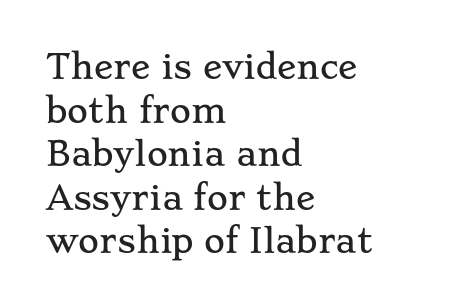
Q: Is the text italic (slanted)? A: No, it is upright.
Q: Is the typeface a serif or a sans-serif typeface? A: Serif.
Q: Is the text underlined? A: No.
Q: How is the paragraph aligned? A: Left-aligned.
Q: Is the spacing between letters normal or unusually wide? A: Normal.
Q: Is the spacing between lines tight, normal or loose? A: Normal.
Q: Width (condensed, normal, or wide)? A: Wide.
Q: Stroke contrast? A: Low.
Q: x-height? A: Small.
Q: Monospaced? A: No.
